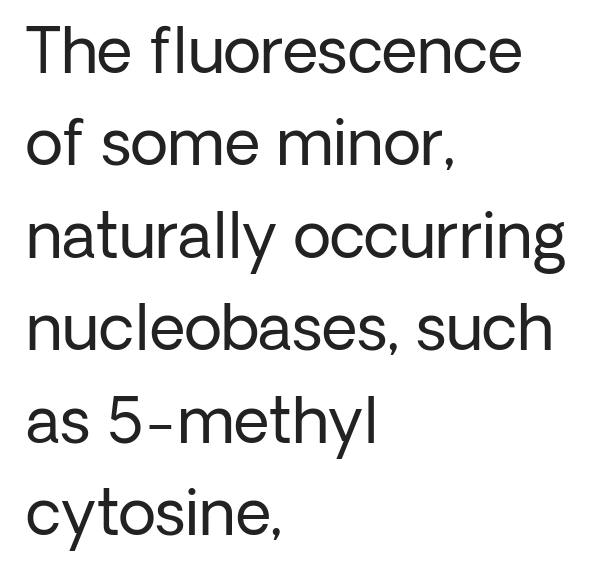
Each letter's strokes conclude bluntly, with no projecting serifs. The ragged edge is on the right, which tells us the setting is flush left. Look at the tracking — it's just the regular setting, nothing added. Does the lettering tilt? It doesn't — this is upright. Line spacing here is normal.
